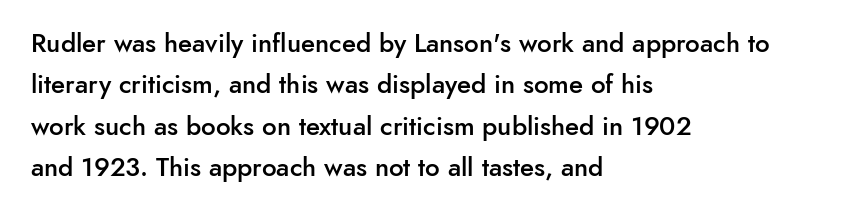
Q: Is the text bold? A: Semi-bold.
Q: Is the text italic (slanted)? A: No, it is upright.
Q: Is the text underlined? A: No.
Q: How is the paragraph aligned? A: Left-aligned.
Q: Is the spacing between letters normal or unusually wide? A: Normal.
Q: Is the spacing between lines tight, normal or loose? A: Normal.
